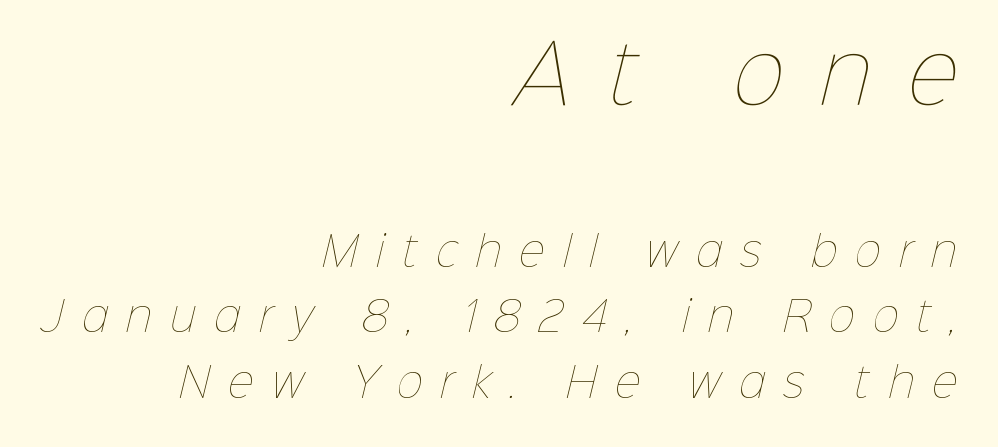
Q: Is the text bold? A: No.
Q: Is the text underlined? A: No.
Q: How is the paragraph aligned? A: Right-aligned.
Q: Is the spacing between letters normal or unusually wide? A: Unusually wide.
Q: Is the spacing between lines tight, normal or loose? A: Normal.
Q: Which block of text is set in a larger size, the first (top) or the second (bottom)? A: The first (top) one.
Q: Width (condensed, normal, or wide)? A: Normal.
Q: Stroke contrast? A: Low.
Q: x-height? A: Medium.
Q: Monospaced? A: No.
